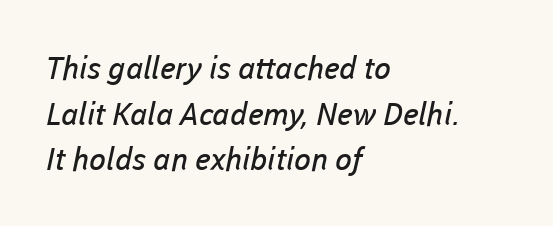
One glance says typical: line gaps are just what's usual. The passage shown has conventional tracking throughout. The face used here is a sans, in the tradition of grotesques and geometrics. Is this a fixed-width face? No — the glyphs have proportional, varying widths. A quiet, ordinary-to-light weight characterises the typeface.
